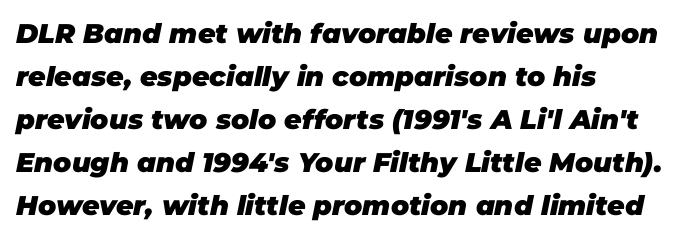
The image shows 27 px bold type, italic (leaning right); set left-aligned, normal line spacing (1.59x), normal letter spacing, not underlined.
